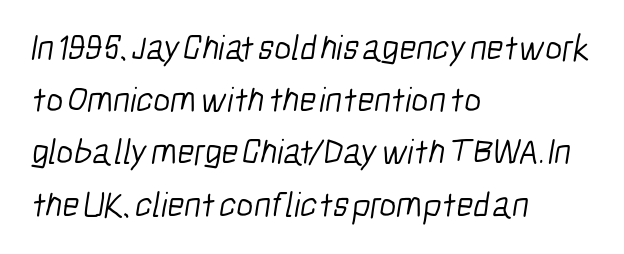
The image shows 36 px light, condensed sans-serif type; set left-aligned, normal line spacing (1.45x), normal letter spacing, not underlined; low stroke contrast and a medium x-height.
